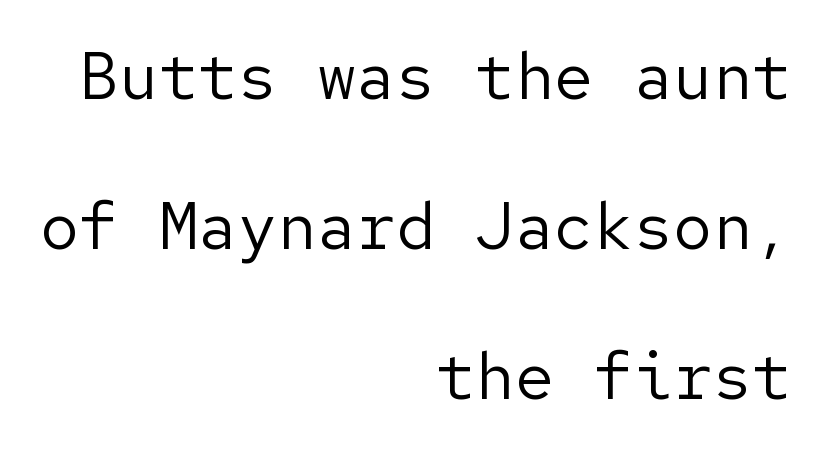
The image shows 66 px regular-weight sans-serif type, upright; set right-aligned, loose line spacing (2.27x), normal letter spacing, not underlined; low stroke contrast and a medium x-height.
